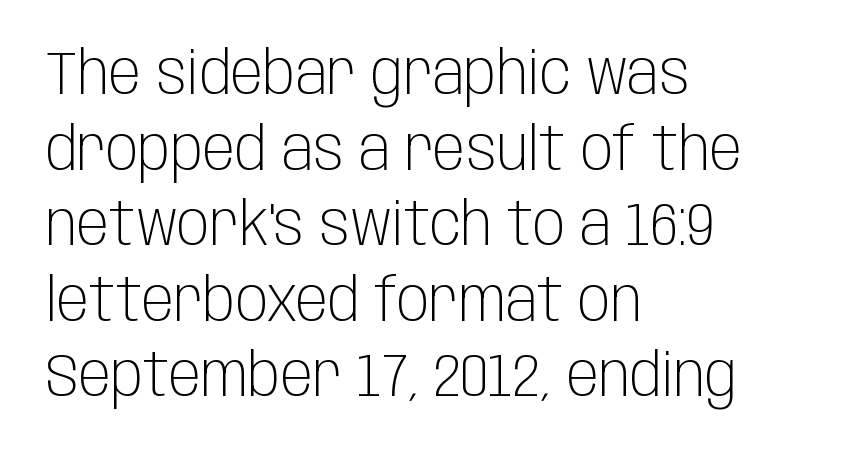
The image shows 60 px light, condensed sans-serif type, upright; set left-aligned, normal line spacing (1.26x), normal letter spacing, not underlined; low stroke contrast and a large x-height.
